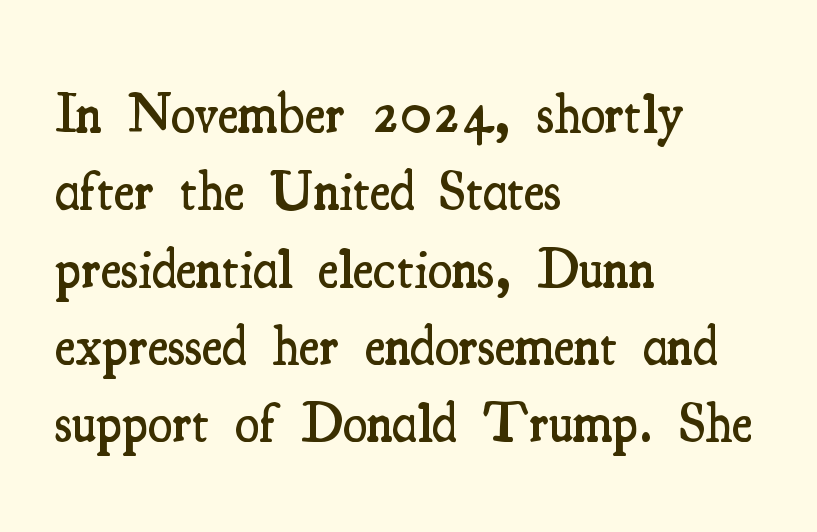
The line-height multiplier appears to be the usual default. These lines are set flush left with a ragged right edge. Serif or sans? Serif — the stroke terminals have little feet. Character widths vary here, with narrow letters taking less room than wide ones.
